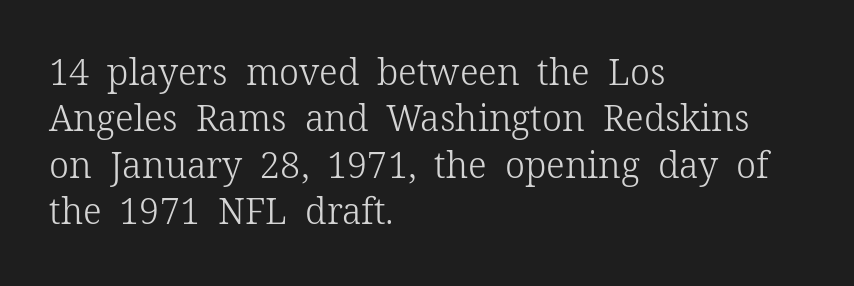
This is the regular roman posture of the typeface. Counters stay open thanks to moderate or lighter strokes. Glance below the letters and you will spot only blank space. Honestly, the letter spacing is just normal — you wouldn't notice it. Think of a printed novel: that variable character pitch is what you see here. If you drew a ruler down the left edge, every line would touch it.
